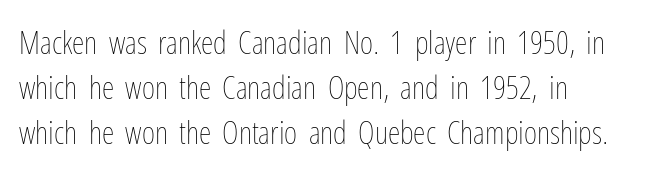
Q: Is the text bold? A: No.
Q: Is the text italic (slanted)? A: No, it is upright.
Q: Is the text underlined? A: No.
Q: How is the paragraph aligned? A: Left-aligned.
Q: Is the spacing between letters normal or unusually wide? A: Normal.
Q: Is the spacing between lines tight, normal or loose? A: Normal.
Q: Width (condensed, normal, or wide)? A: Condensed.
Q: Stroke contrast? A: Low.
Q: x-height? A: Medium.
Q: Monospaced? A: No.
